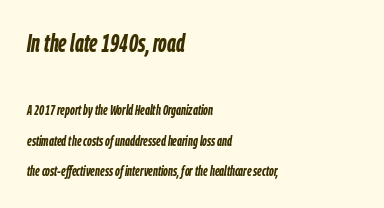
Casual observation: everything's shoved over to the left. Every letter is thick-stroked: bold, no question. Descenders hang freely into open space. Italic: yes, the glyphs are oblique.
